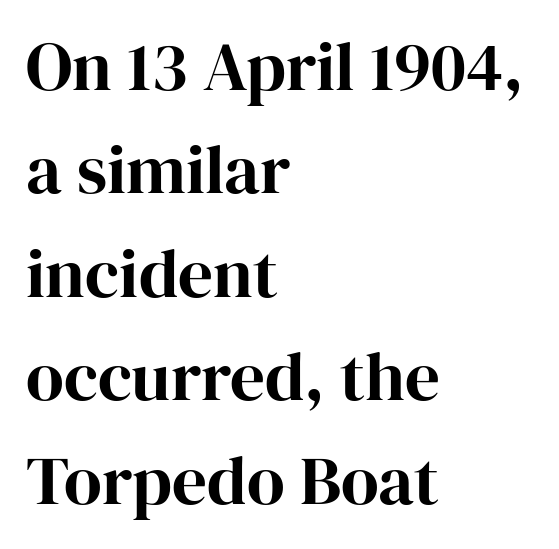
The image shows 69 px serif type, upright; set left-aligned, normal line spacing (1.5x), normal letter spacing, not underlined; high stroke contrast and a medium x-height.
